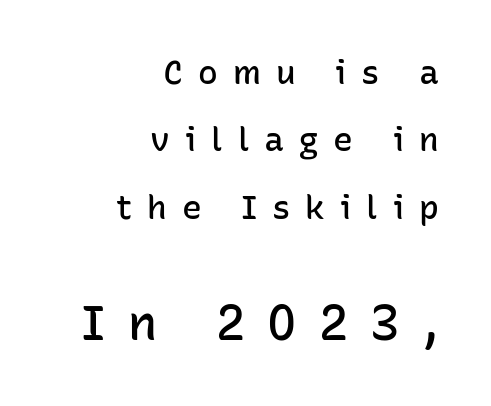
{"serif": "no", "italic": "no", "bold": "semi", "weight": "semibold", "width": "normal", "stroke_contrast": "low", "x_height": "medium", "monospaced": "no", "underline": "no", "align": "right", "line_spacing": "loose", "line_spacing_ratio": 2.04, "letter_spacing": "wide", "letter_spacing_em": 0.45, "larger_block": "second", "size_ratio": 1.48, "glyph_px": 49}
